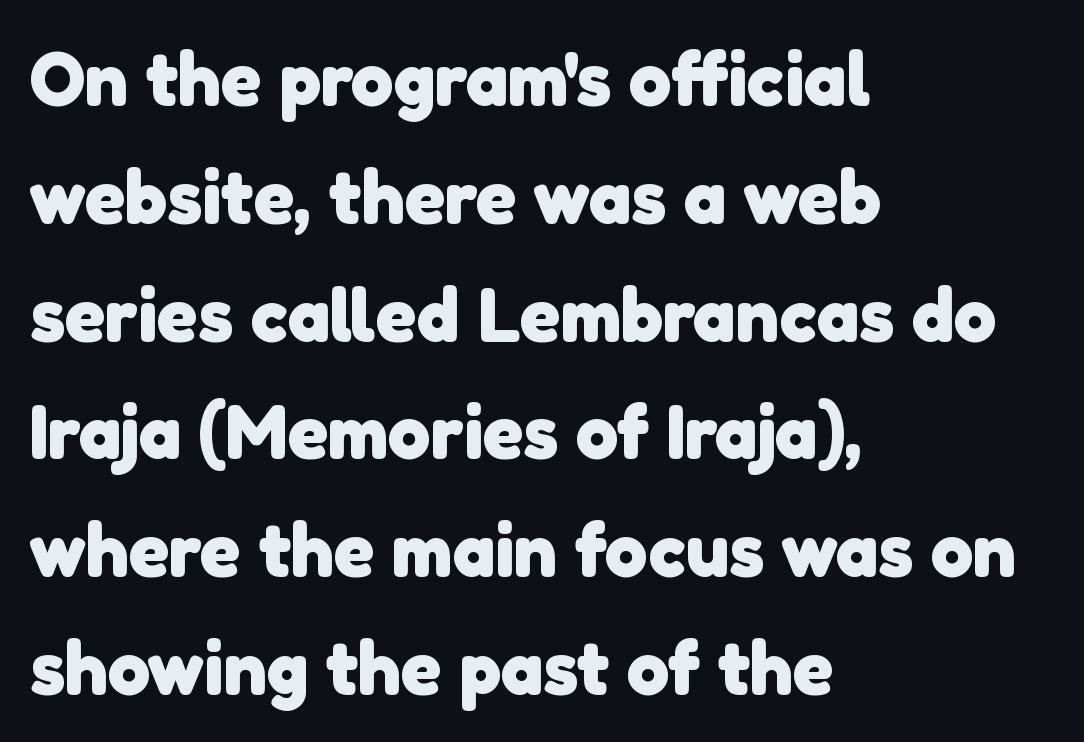
The image shows 76 px heavy sans-serif type; set left-aligned, normal line spacing (1.55x), normal letter spacing, not underlined; low stroke contrast and a medium x-height.
